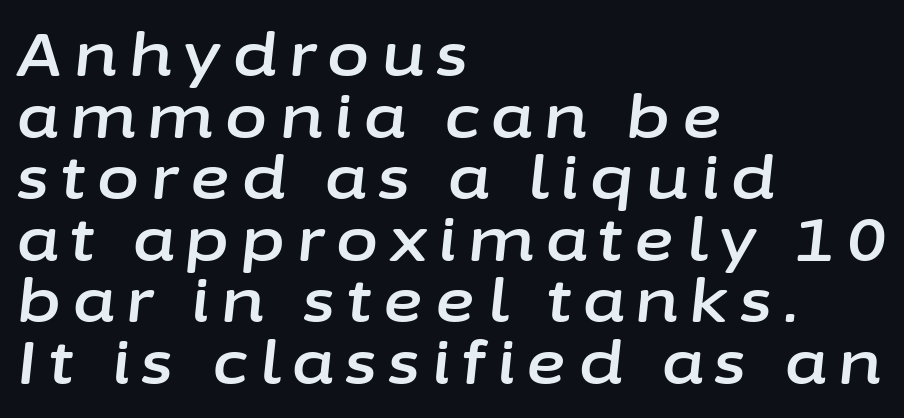
The image shows 61 px text type, italic (leaning right); set left-aligned, tight line spacing (1.01x), unusually wide letter spacing (+0.2 em), not underlined; low stroke contrast and a medium x-height.
